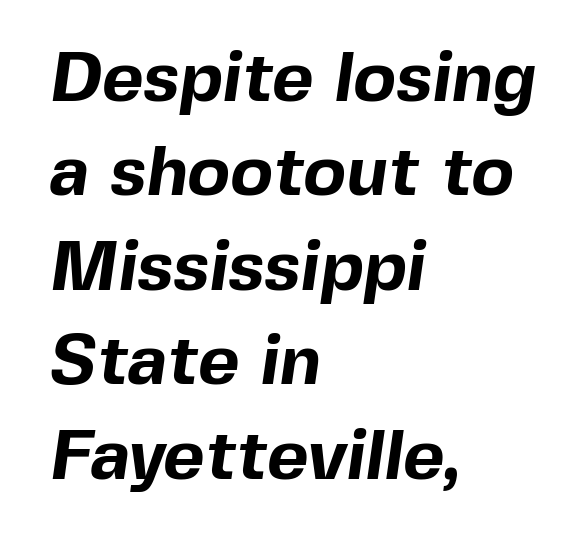
The image shows 71 px bold sans-serif type; set left-aligned, normal line spacing (1.33x), normal letter spacing, not underlined; a medium x-height.
